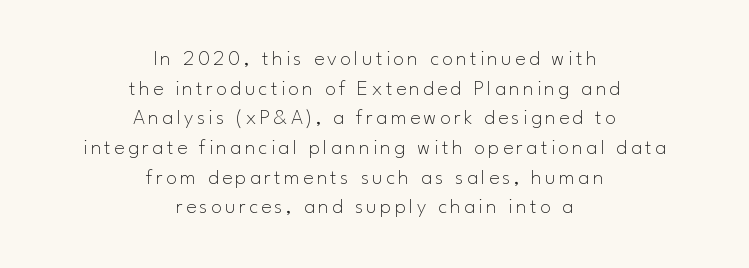
The image shows 22 px text type, upright; set centered, normal line spacing (1.35x), not underlined.
